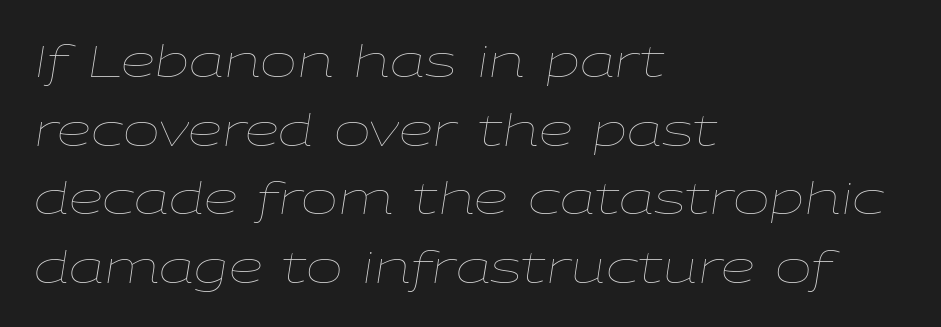
Q: Is the text bold? A: No.
Q: Is the text italic (slanted)? A: Yes, it leans right by about 9 degrees.
Q: Is the text underlined? A: No.
Q: How is the paragraph aligned? A: Left-aligned.
Q: Is the spacing between letters normal or unusually wide? A: Normal.
Q: Is the spacing between lines tight, normal or loose? A: Normal.
Q: Width (condensed, normal, or wide)? A: Wide.
Q: Stroke contrast? A: Low.
Q: x-height? A: Medium.
Q: Monospaced? A: No.
